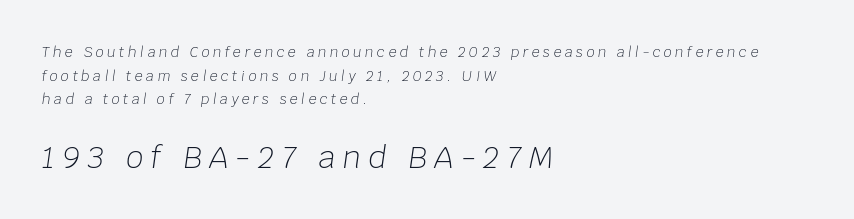
The image shows 30 px light type, italic (leaning right); set left-aligned, normal line spacing (1.68x), unusually wide letter spacing (+0.25 em), not underlined; the second (bottom) block is 2.14x larger; low stroke contrast and a large x-height.
